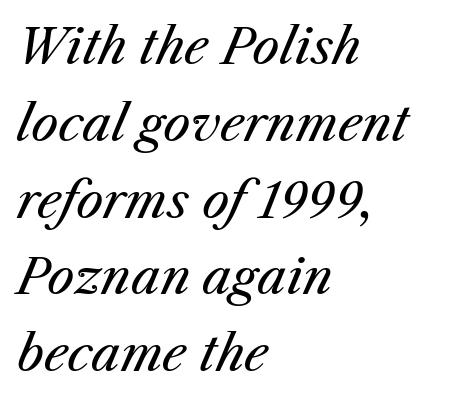
Observe the ordinary spacing: letters are neighbours, not strangers. The text carries the slant typical of an italic or oblique font. Words float on clear page, feet unadorned. The setting favours the left margin, as ordinary paragraphs usually do. Spacing verdict: proportional, widths tailored to each character. Think standard paragraph weight, or any step lighter than that.
